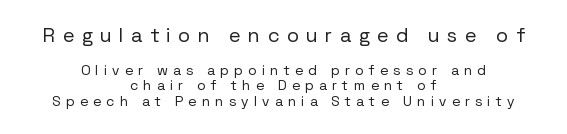
Q: Is the text bold? A: No.
Q: Is the text italic (slanted)? A: No, it is upright.
Q: Is the text underlined? A: No.
Q: How is the paragraph aligned? A: Centered.
Q: Is the spacing between letters normal or unusually wide? A: Unusually wide.
Q: Is the spacing between lines tight, normal or loose? A: Tight.
Q: Which block of text is set in a larger size, the first (top) or the second (bottom)? A: The first (top) one.
